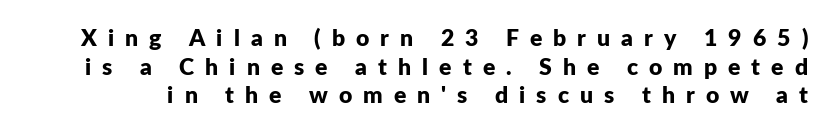
Compared with an ordinary text face, these strokes are far heavier — a full bold. Words float on clear page, feet unadorned. Every character sits straight up, as roman type does. In terms of letterspacing, this is a distinctly airy, spread setting.
